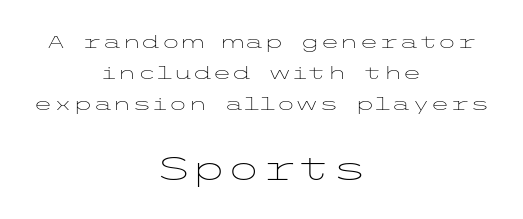
{"serif": "no", "italic": "no", "bold": "no", "weight": "light", "width": "wide", "stroke_contrast": "low", "x_height": "medium", "underline": "no", "align": "center", "line_spacing_ratio": 1.73, "letter_spacing": "normal", "letter_spacing_em": 0.0, "larger_block": "second", "size_ratio": 1.78, "glyph_px": 32}
